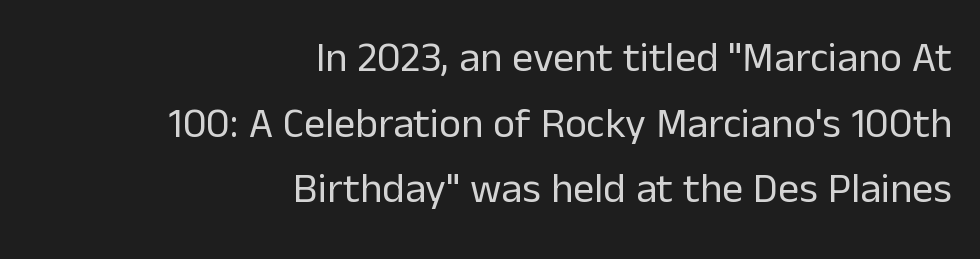
The image shows 42 px regular-weight sans-serif type, upright; set right-aligned, normal line spacing (1.56x), normal letter spacing, not underlined; low stroke contrast and a medium x-height.
